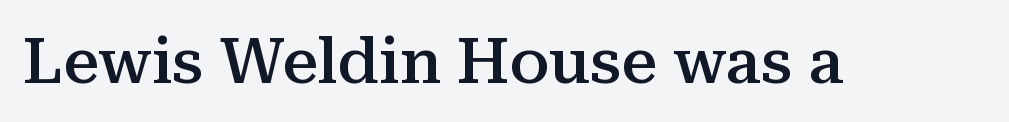
{"serif": "yes", "italic": "no", "bold": "semi", "weight": "semibold", "width": "normal", "stroke_contrast": "medium", "x_height": "medium", "monospaced": "no", "underline": "no", "letter_spacing": "normal", "letter_spacing_em": 0.0, "glyph_px": 64}
